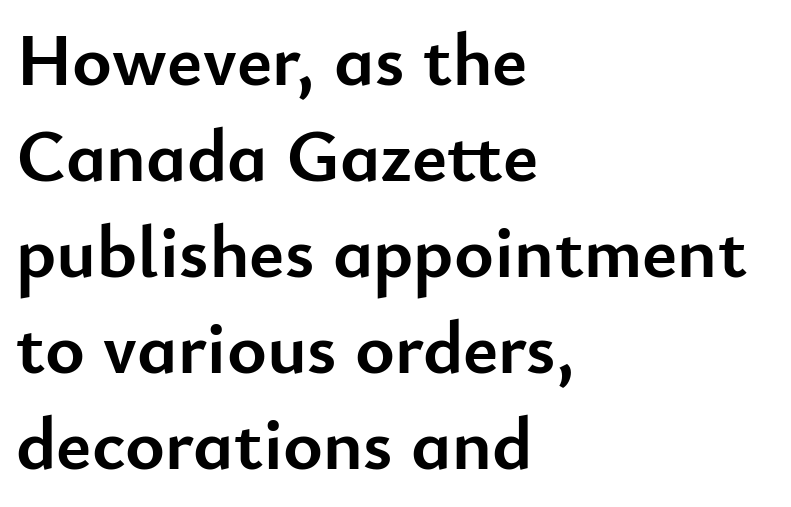
The image shows 75 px semibold sans-serif type, upright; set left-aligned, normal line spacing (1.28x), normal letter spacing, not underlined; low stroke contrast and a small x-height.
